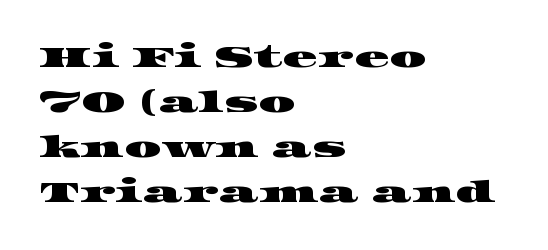
{"serif": "yes", "width": "wide", "stroke_contrast": "high", "x_height": "large", "monospaced": "no", "underline": "no", "align": "left", "line_spacing": "normal", "line_spacing_ratio": 1.55, "letter_spacing": "normal", "letter_spacing_em": 0.0, "glyph_px": 29}
